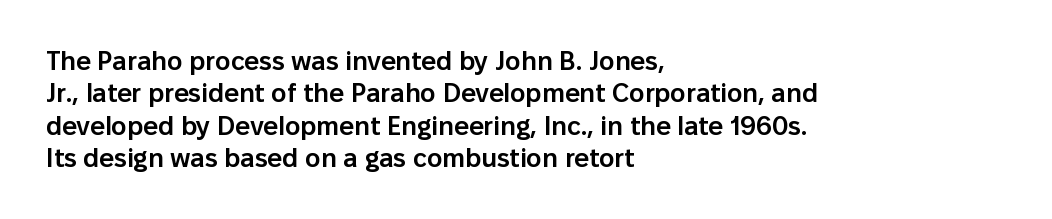
Words appear dense and cohesive because spacing is normal. On the weight axis this lands at semibold, roughly 600. The lines sit at an ordinary, default distance from one another. Any mark beneath the type? The region is blank. You can tell it's not italic because the verticals are truly vertical. The setting favours the left margin, as ordinary paragraphs usually do.
